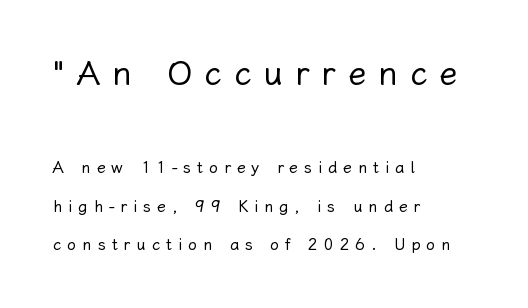
Q: Is the text bold? A: No.
Q: Is the text italic (slanted)? A: No, it is upright.
Q: Is the text underlined? A: No.
Q: How is the paragraph aligned? A: Left-aligned.
Q: Is the spacing between letters normal or unusually wide? A: Unusually wide.
Q: Is the spacing between lines tight, normal or loose? A: Loose.
Q: Which block of text is set in a larger size, the first (top) or the second (bottom)? A: The first (top) one.
Q: Width (condensed, normal, or wide)? A: Normal.
Q: Stroke contrast? A: Low.
Q: x-height? A: Medium.
Q: Monospaced? A: No.
